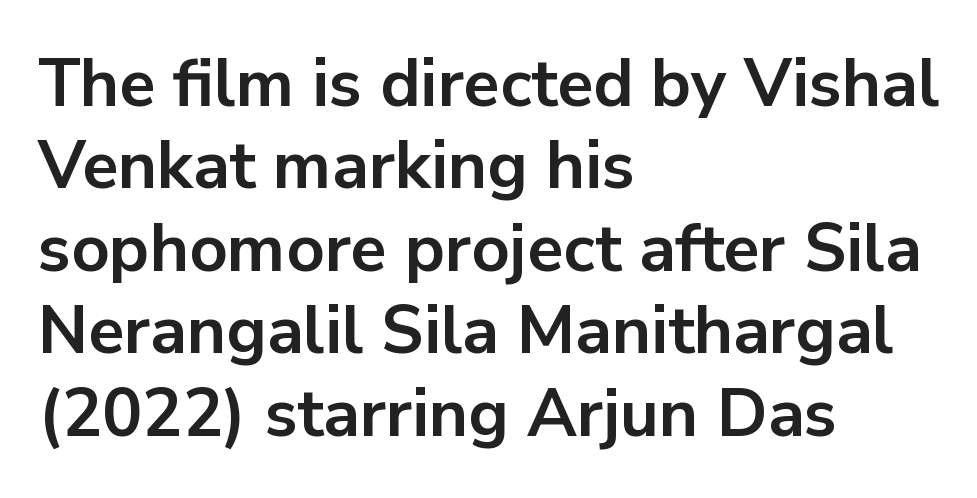
The image shows 67 px bold sans-serif type, upright; set left-aligned, line spacing 1.23x, normal letter spacing, not underlined; low stroke contrast and a medium x-height.
